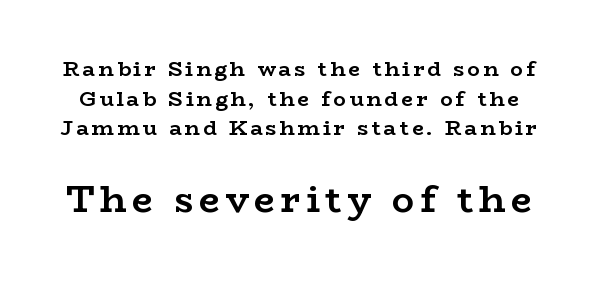
{"serif": "yes", "italic": "no", "bold": "yes", "weight": "semibold", "width": "wide", "stroke_contrast": "low", "x_height": "medium", "monospaced": "no", "underline": "no", "line_spacing": "normal", "line_spacing_ratio": 1.41, "larger_block": "second", "size_ratio": 1.76, "glyph_px": 37}
